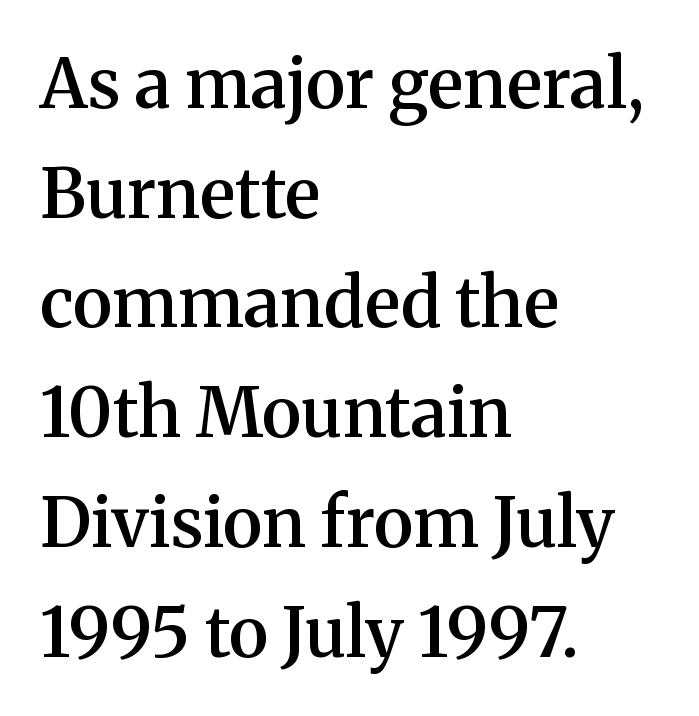
Q: Is the text bold? A: Semi-bold.
Q: Is the text italic (slanted)? A: No, it is upright.
Q: Is the typeface a serif or a sans-serif typeface? A: Serif.
Q: Is the text underlined? A: No.
Q: How is the paragraph aligned? A: Left-aligned.
Q: Is the spacing between letters normal or unusually wide? A: Normal.
Q: Is the spacing between lines tight, normal or loose? A: Normal.
Q: Width (condensed, normal, or wide)? A: Normal.
Q: Stroke contrast? A: Medium.
Q: x-height? A: Medium.
Q: Monospaced? A: No.
